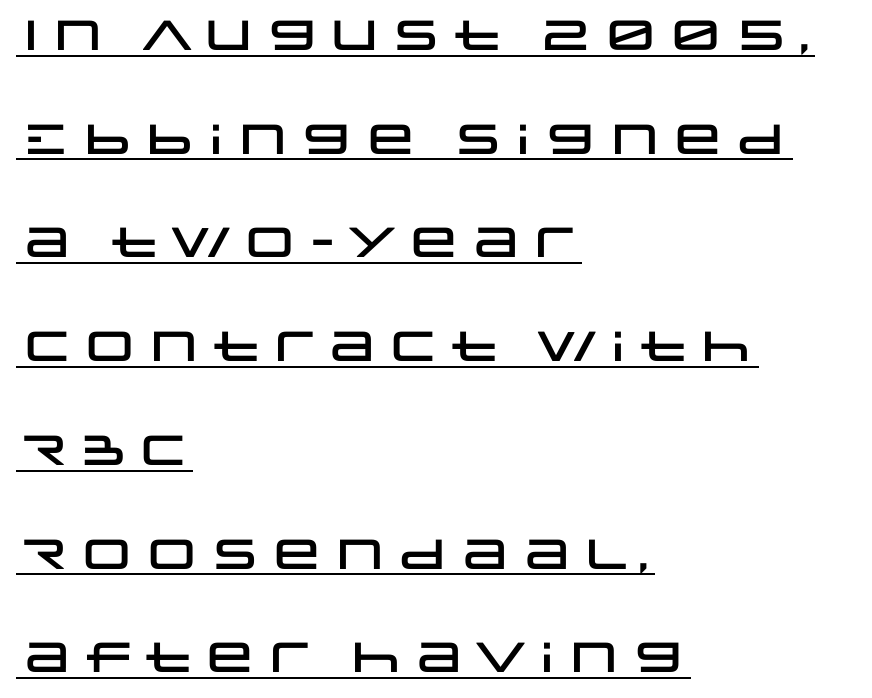
Q: Is the text italic (slanted)? A: No, it is upright.
Q: Is the typeface a serif or a sans-serif typeface? A: Sans-serif.
Q: Is the text underlined? A: Yes.
Q: How is the paragraph aligned? A: Left-aligned.
Q: Is the spacing between letters normal or unusually wide? A: Normal.
Q: Is the spacing between lines tight, normal or loose? A: Loose.
Q: Width (condensed, normal, or wide)? A: Wide.
Q: Stroke contrast? A: Low.
Q: x-height? A: Large.
Q: Monospaced? A: No.
